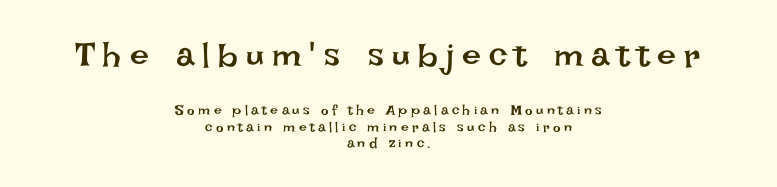
Q: Is the text bold? A: No.
Q: Is the text italic (slanted)? A: No, it is upright.
Q: Is the text underlined? A: No.
Q: How is the paragraph aligned? A: Centered.
Q: Is the spacing between letters normal or unusually wide? A: Unusually wide.
Q: Which block of text is set in a larger size, the first (top) or the second (bottom)? A: The first (top) one.
Q: Width (condensed, normal, or wide)? A: Normal.
Q: Stroke contrast? A: Low.
Q: x-height? A: Large.
Q: Monospaced? A: No.
